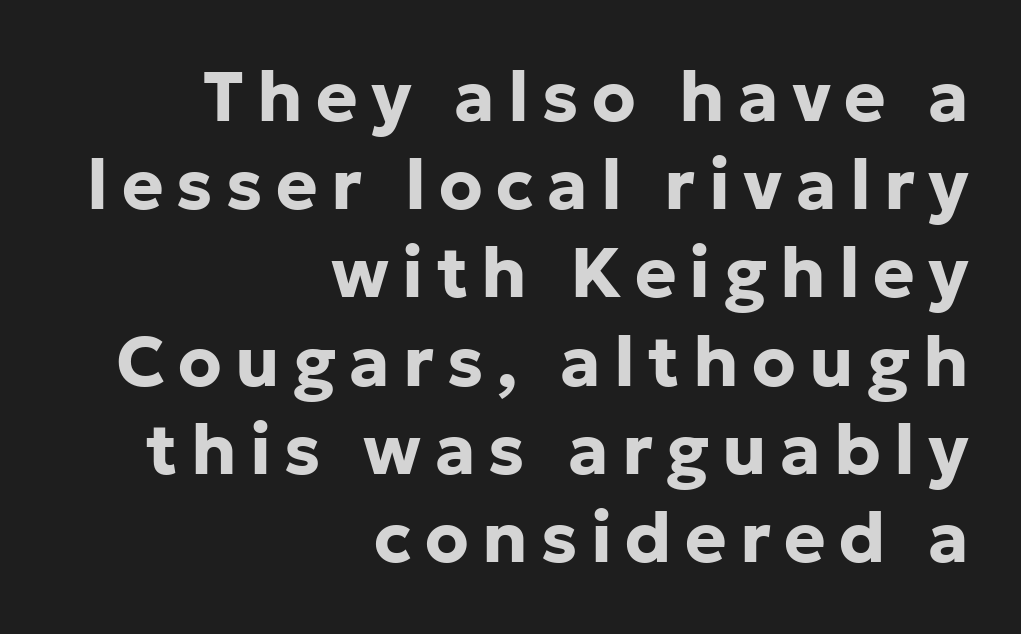
The letters stand upright; this is a roman face. In terms of leading, this rendering sits right in the middle. The typesetting leans heavy: a genuine bold. The space beneath each line is pristine and unruled.
